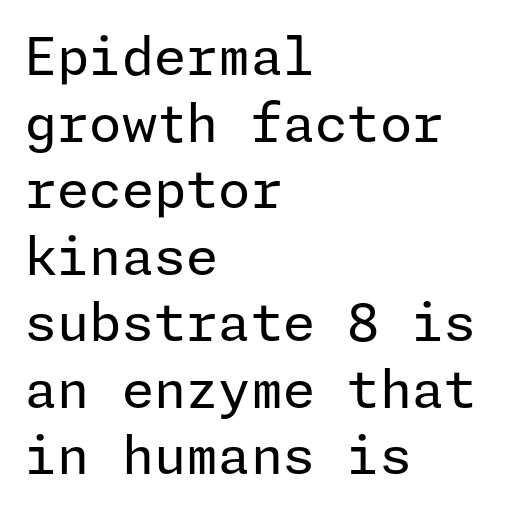
{"serif": "no", "italic": "no", "bold": "no", "weight": "regular", "width": "normal", "stroke_contrast": "low", "x_height": "medium", "underline": "no", "align": "left", "line_spacing": "normal", "line_spacing_ratio": 1.28, "letter_spacing": "normal", "letter_spacing_em": 0.0, "glyph_px": 52}
